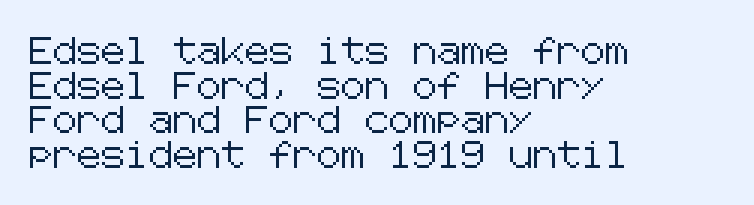
Q: Is the text italic (slanted)? A: No, it is upright.
Q: Is the text underlined? A: No.
Q: How is the paragraph aligned? A: Left-aligned.
Q: Is the spacing between letters normal or unusually wide? A: Normal.
Q: Is the spacing between lines tight, normal or loose? A: Normal.
